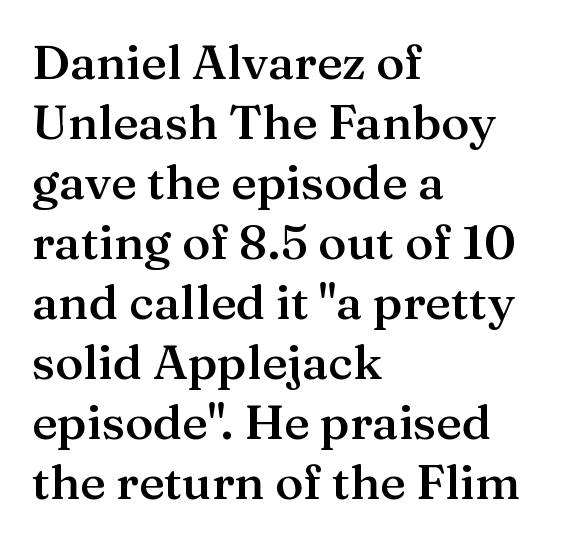
The image shows 48 px semibold serif type, upright; set left-aligned, normal line spacing (1.25x), normal letter spacing, not underlined; medium stroke contrast and a medium x-height.
